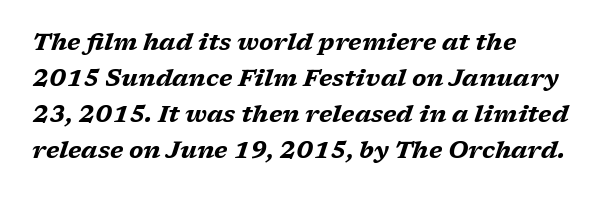
Q: Is the text bold? A: Yes.
Q: Is the text italic (slanted)? A: Yes, it leans right by about 17 degrees.
Q: Is the text underlined? A: No.
Q: How is the paragraph aligned? A: Left-aligned.
Q: Is the spacing between letters normal or unusually wide? A: Normal.
Q: Is the spacing between lines tight, normal or loose? A: Normal.
